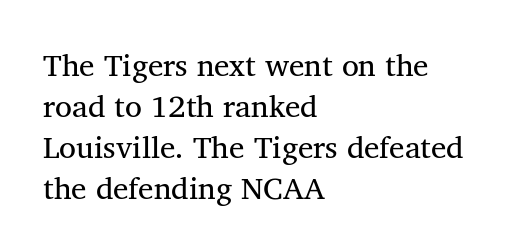
Q: Is the text italic (slanted)? A: No, it is upright.
Q: Is the typeface a serif or a sans-serif typeface? A: Serif.
Q: Is the text underlined? A: No.
Q: How is the paragraph aligned? A: Left-aligned.
Q: Is the spacing between letters normal or unusually wide? A: Normal.
Q: Is the spacing between lines tight, normal or loose? A: Normal.
Q: Width (condensed, normal, or wide)? A: Normal.
Q: Stroke contrast? A: Medium.
Q: x-height? A: Medium.
Q: Monospaced? A: No.
